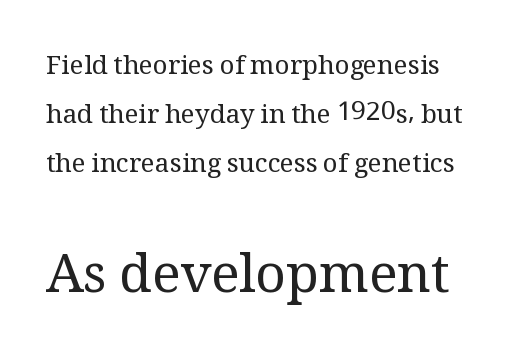
The lettering stays uniformly vertical, giving the passage a roman look. Examine the stroke ends and you'll spot serifs. No heavy texture on the line: the type isn't bold. The letters advance in unequal steps, a hallmark of proportional type.
